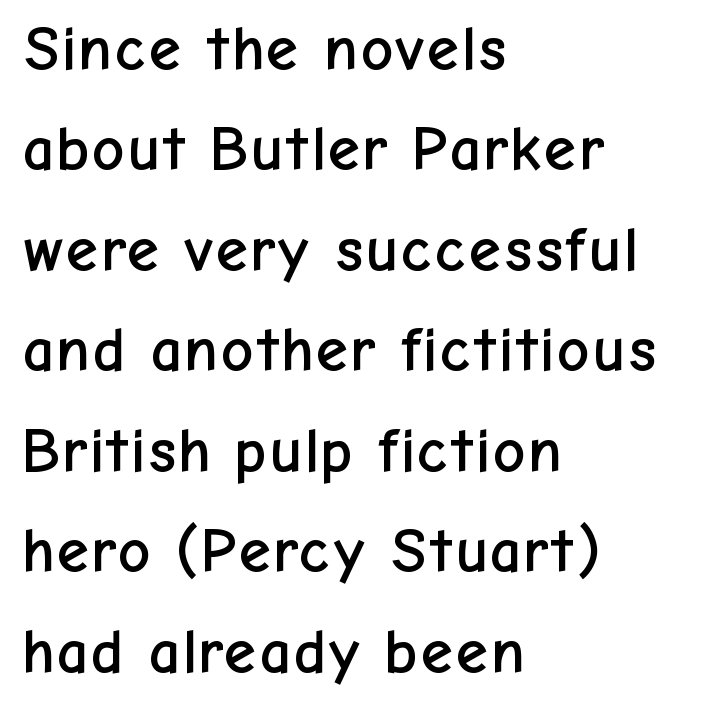
{"serif": "no", "italic": "no", "width": "normal", "stroke_contrast": "low", "x_height": "medium", "monospaced": "no", "underline": "no", "align": "left", "line_spacing": "normal", "line_spacing_ratio": 1.57, "letter_spacing": "normal", "letter_spacing_em": 0.0, "glyph_px": 64}
